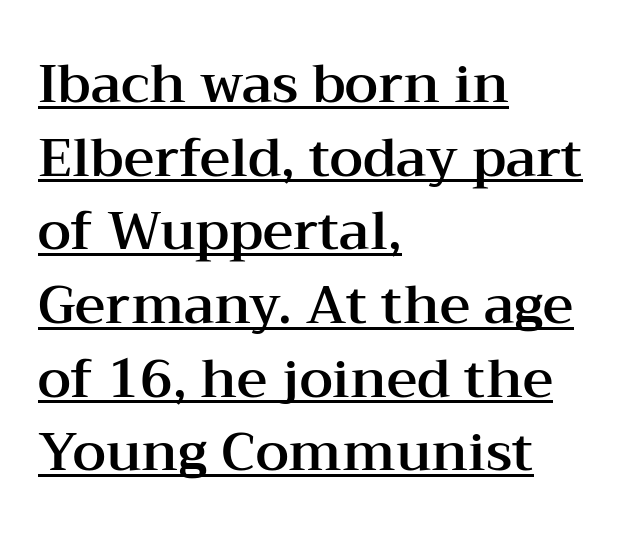
The image shows 53 px wide serif type, upright; set left-aligned, normal line spacing (1.39x), normal letter spacing, underlined; medium stroke contrast and a medium x-height.
